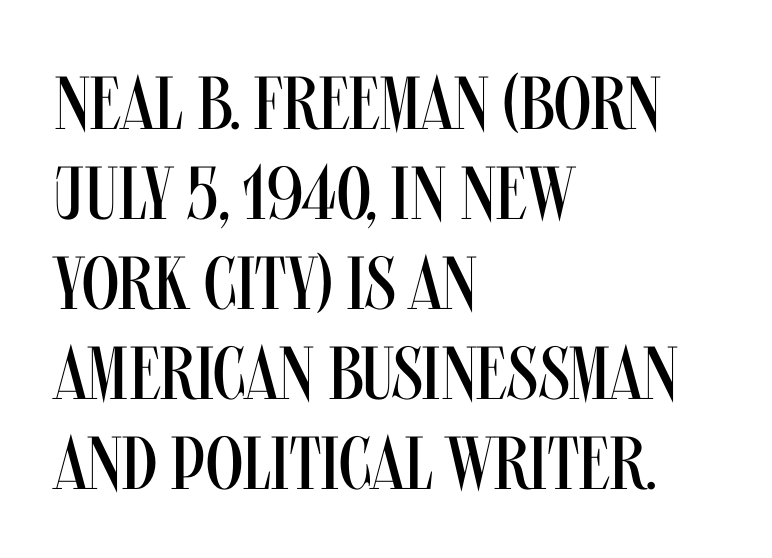
Q: Is the text bold? A: No.
Q: Is the text italic (slanted)? A: No, it is upright.
Q: Is the typeface a serif or a sans-serif typeface? A: Sans-serif.
Q: Is the text underlined? A: No.
Q: How is the paragraph aligned? A: Left-aligned.
Q: Is the spacing between letters normal or unusually wide? A: Normal.
Q: Width (condensed, normal, or wide)? A: Condensed.
Q: Stroke contrast? A: Medium.
Q: x-height? A: Large.
Q: Monospaced? A: No.
